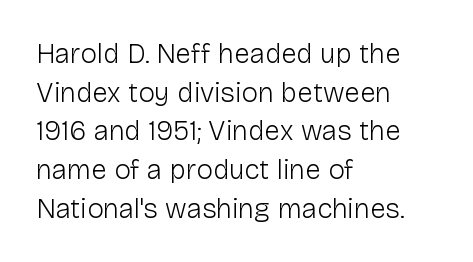
Normally led — the rows are evenly, conventionally spaced. The rendering uses natural spacing where letterforms have individual widths. The cut favours lightness, reaching ordinary text weight at its darkest. The font family rendered here belongs to the sans-serif group.
